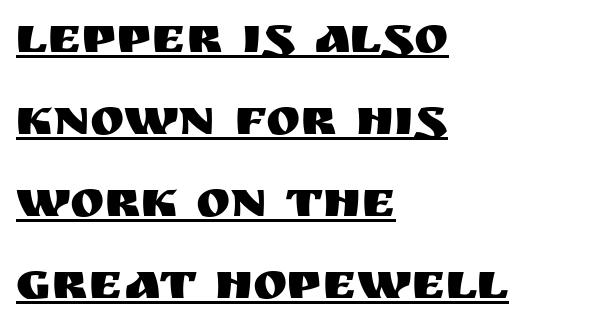
The image shows 52 px sans-serif type, upright; set left-aligned, normal line spacing (1.58x), normal letter spacing, underlined; medium stroke contrast and a large x-height.
